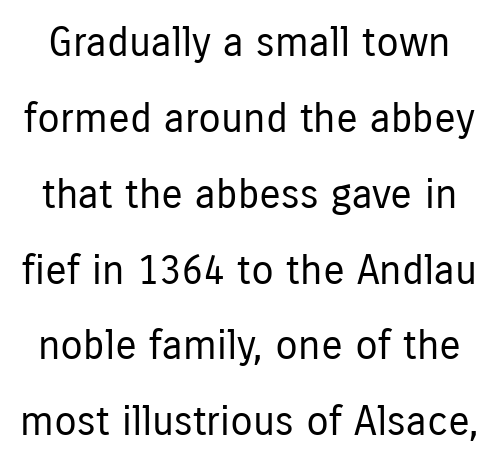
The image shows 41 px regular-weight, condensed sans-serif type, upright; set line spacing 1.85x, normal letter spacing, not underlined; low stroke contrast and a medium x-height.
